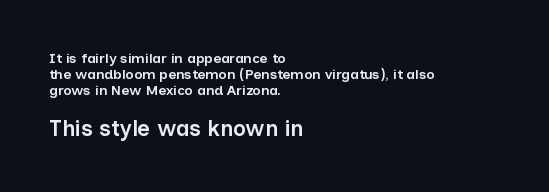
The image shows 22 px text type, upright; set left-aligned, line spacing 1.16x, normal letter spacing, not underlined; the second (bottom) block is 1.57x larger.
